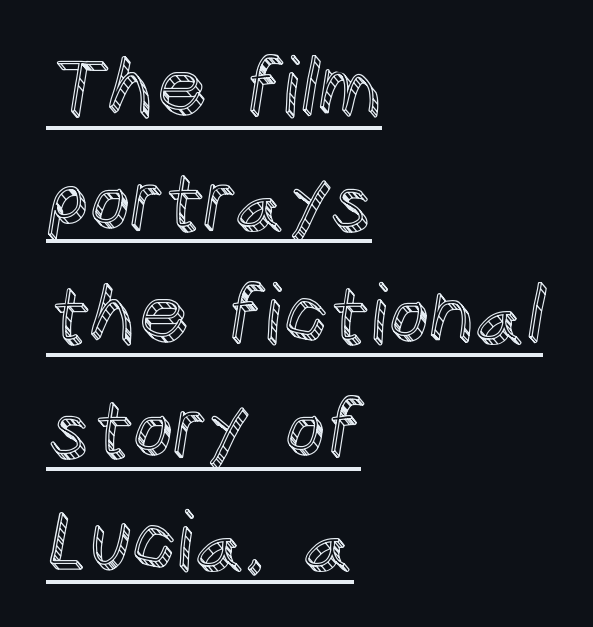
Inter-character spacing is left at the font's built-in metrics. Short and long lines alike share a common starting point at left. A baseline rule has been typeset under these characters. The rendering uses natural spacing where letterforms have individual widths. This sample keeps an unexceptional amount of space between lines.
